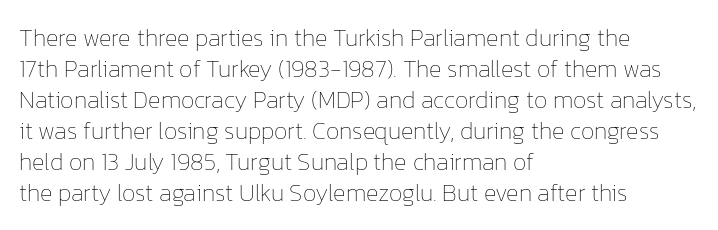
The image shows 24 px text type, upright; set left-aligned, normal line spacing (1.29x), normal letter spacing, not underlined.
